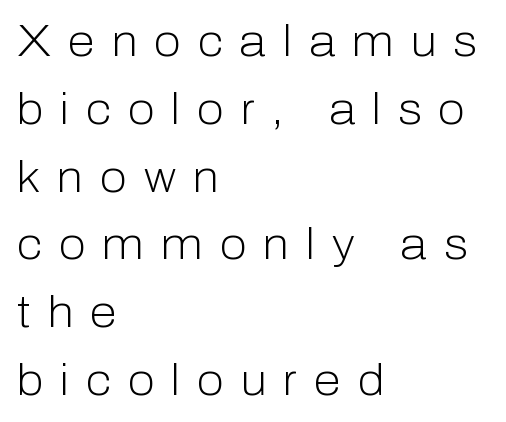
Note the varied advance widths — an 'i' is clearly narrower than an 'm'. No feet cap the strokes, marking this as sans-serif type. The face looks like a standard text weight, possibly lighter. The foot of each line stays bare and open. One glance says typical: line gaps are just what's usual. The letters stand upright; this is a roman face.
